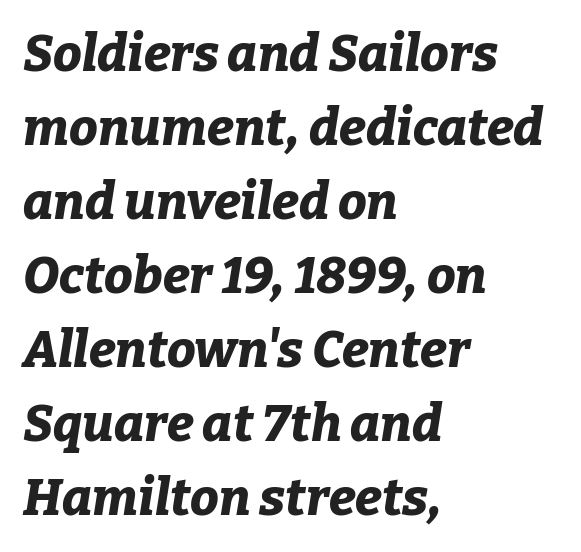
The image shows 51 px bold type, italic (leaning right); set left-aligned, normal line spacing (1.45x), normal letter spacing, not underlined; low stroke contrast and a medium x-height.
